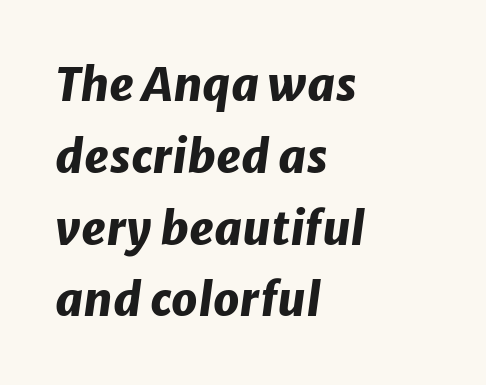
{"italic": "yes", "lean": "right", "slant_degrees": 8, "bold": "yes", "weight": "heavy", "width": "normal", "stroke_contrast": "low", "x_height": "medium", "monospaced": "no", "underline": "no", "align": "left", "line_spacing": "normal", "line_spacing_ratio": 1.56, "letter_spacing": "normal", "letter_spacing_em": 0.0, "glyph_px": 46}
